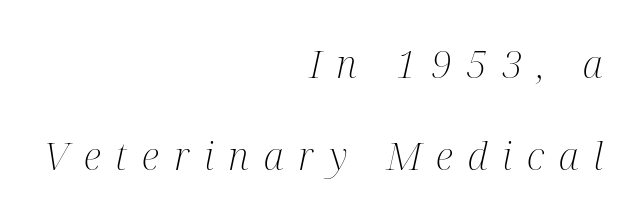
The image shows 39 px light, condensed serif type, italic (leaning right); set right-aligned, loose line spacing (2.35x), unusually wide letter spacing (+0.38 em), not underlined; medium stroke contrast and a medium x-height.
